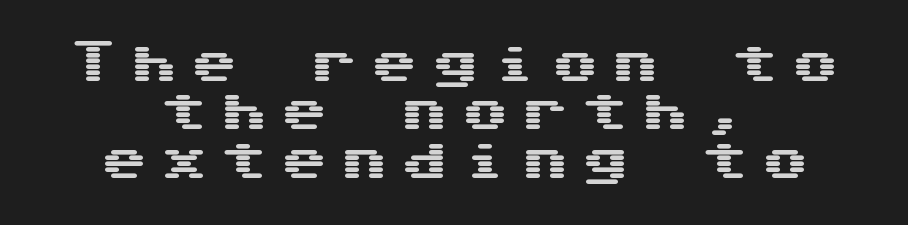
The image shows 47 px wide sans-serif type, upright; set centered, tight line spacing (1.03x), unusually wide letter spacing (+0.28 em), not underlined; medium stroke contrast and a medium x-height.
